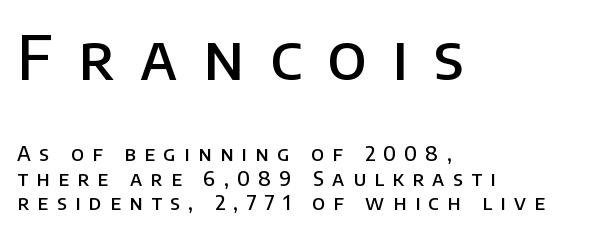
Q: Is the text bold? A: Semi-bold.
Q: Is the text italic (slanted)? A: No, it is upright.
Q: Is the typeface a serif or a sans-serif typeface? A: Sans-serif.
Q: Is the text underlined? A: No.
Q: How is the paragraph aligned? A: Left-aligned.
Q: Is the spacing between letters normal or unusually wide? A: Unusually wide.
Q: Which block of text is set in a larger size, the first (top) or the second (bottom)? A: The first (top) one.
Q: Width (condensed, normal, or wide)? A: Normal.
Q: Stroke contrast? A: Low.
Q: x-height? A: Large.
Q: Monospaced? A: No.
